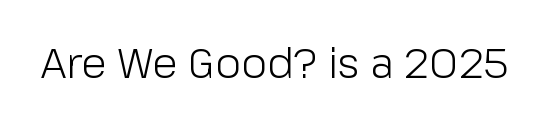
Descender tails drop into unmarked territory. The typeface chosen for these lines omits serifs. This is not heavy type; no bold has been used. Observe the ordinary spacing: letters are neighbours, not strangers. Tall strokes in this sample are plumb rather than angled.
